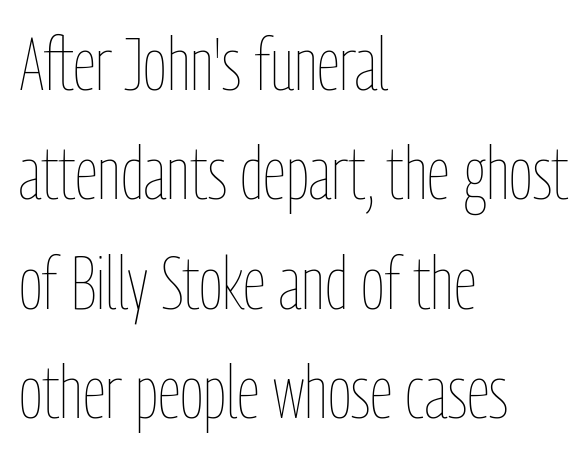
{"italic": "no", "bold": "no", "weight": "thin", "width": "condensed", "stroke_contrast": "low", "x_height": "medium", "monospaced": "no", "underline": "no", "align": "left", "line_spacing": "normal", "line_spacing_ratio": 1.5, "letter_spacing": "normal", "letter_spacing_em": 0.0, "glyph_px": 73}
